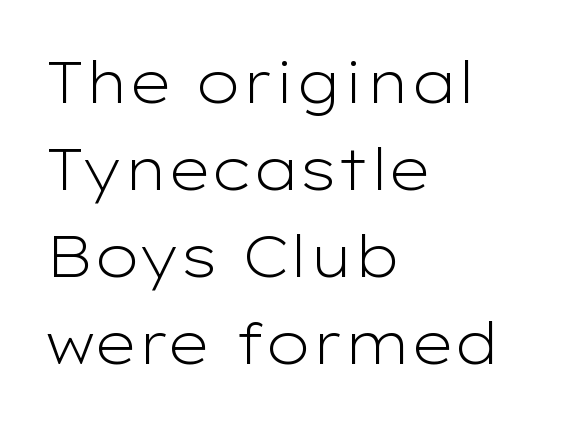
Q: Is the text bold? A: No.
Q: Is the text italic (slanted)? A: No, it is upright.
Q: Is the typeface a serif or a sans-serif typeface? A: Sans-serif.
Q: Is the text underlined? A: No.
Q: How is the paragraph aligned? A: Left-aligned.
Q: Is the spacing between letters normal or unusually wide? A: Normal.
Q: Is the spacing between lines tight, normal or loose? A: Normal.
Q: Width (condensed, normal, or wide)? A: Wide.
Q: Stroke contrast? A: Low.
Q: x-height? A: Medium.
Q: Monospaced? A: No.
